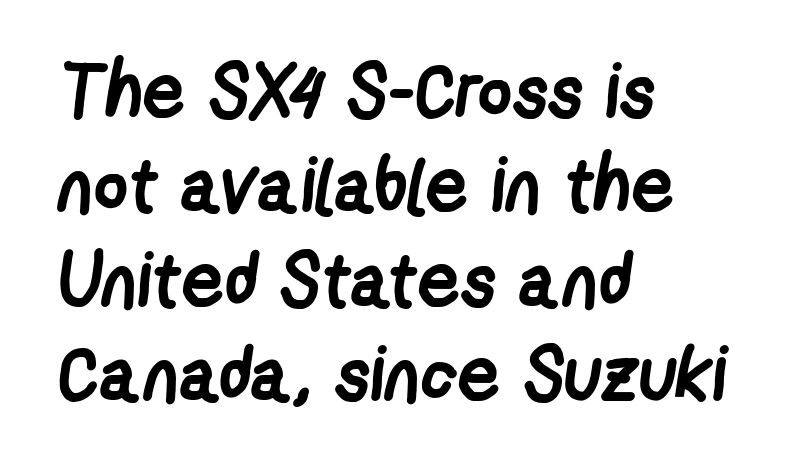
The image shows 75 px semibold, condensed sans-serif type; set left-aligned, normal line spacing (1.26x), normal letter spacing, not underlined; low stroke contrast and a medium x-height.
